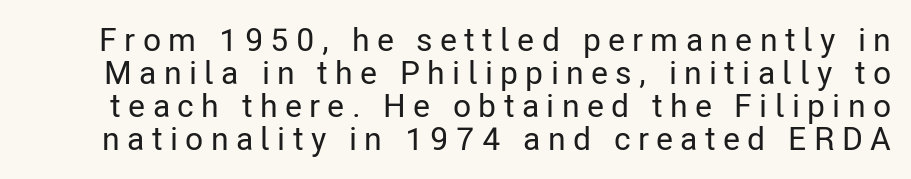
Q: Is the text italic (slanted)? A: No, it is upright.
Q: Is the typeface a serif or a sans-serif typeface? A: Sans-serif.
Q: Is the text underlined? A: No.
Q: Is the spacing between letters normal or unusually wide? A: Unusually wide.
Q: Is the spacing between lines tight, normal or loose? A: Tight.
Q: Width (condensed, normal, or wide)? A: Condensed.
Q: Stroke contrast? A: Low.
Q: x-height? A: Medium.
Q: Monospaced? A: No.
